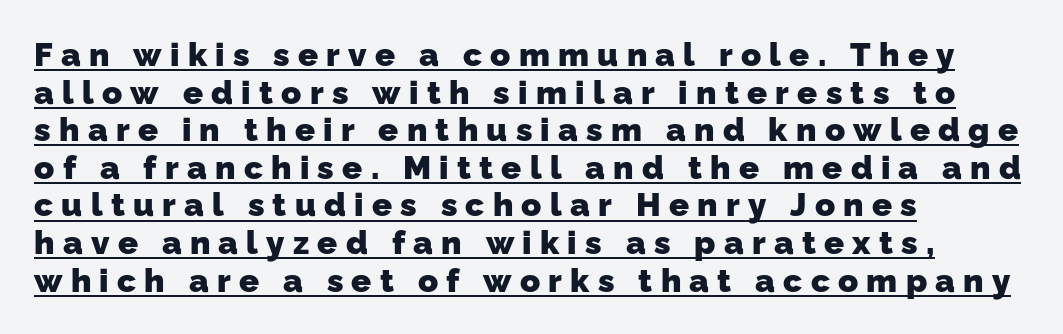
Q: Is the text bold? A: Yes.
Q: Is the typeface a serif or a sans-serif typeface? A: Sans-serif.
Q: Is the text underlined? A: Yes.
Q: How is the paragraph aligned? A: Left-aligned.
Q: Is the spacing between letters normal or unusually wide? A: Unusually wide.
Q: Is the spacing between lines tight, normal or loose? A: Tight.
Q: Width (condensed, normal, or wide)? A: Normal.
Q: Stroke contrast? A: Low.
Q: x-height? A: Medium.
Q: Monospaced? A: No.
